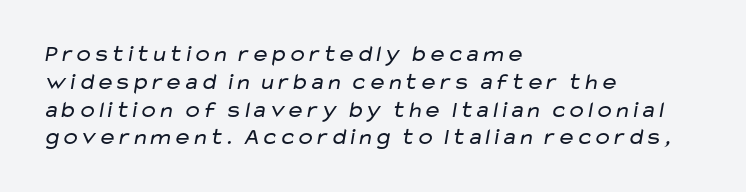
The image shows 23 px text type; set left-aligned, line spacing 1.21x, normal letter spacing, not underlined.
